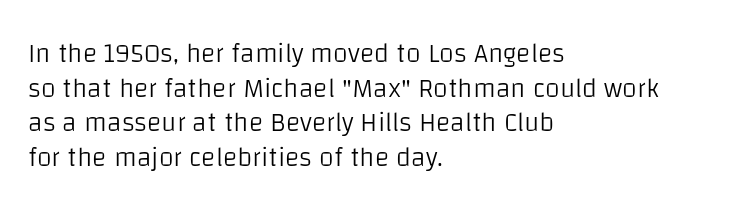
The block of text has a typical density, with ordinary space between rows. Which margin do the lines hug? The left one — the right edge is uneven. The space directly below the letters is spotless. This is the regular roman posture of the typeface. Does extra space separate the letters? No, they use regular spacing.
